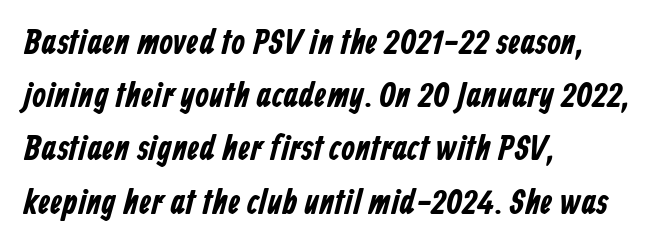
{"serif": "no", "width": "condensed", "stroke_contrast": "low", "x_height": "medium", "monospaced": "no", "underline": "no", "align": "left", "line_spacing": "normal", "line_spacing_ratio": 1.52, "letter_spacing": "normal", "letter_spacing_em": 0.0, "glyph_px": 35}
